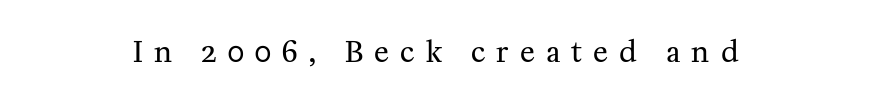
This sample has the flowing, uneven cadence of proportional lettering. Someone cranked the tracking dial way up on this one. Stroke mass is kept to a normal reading level or below. Letterform terminals end in serifs throughout the passage. This sample uses an upright cut, with every glyph sitting square on the baseline.
